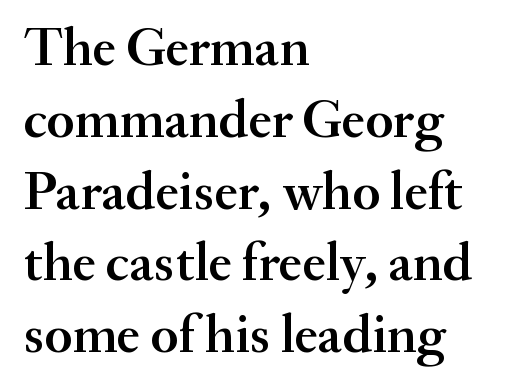
The image shows 54 px semibold serif type, upright; set left-aligned, normal line spacing (1.33x), normal letter spacing, not underlined; medium stroke contrast and a small x-height.
